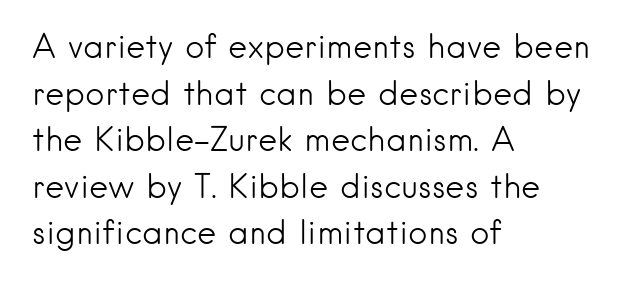
The image shows 33 px light sans-serif type, upright; set left-aligned, normal line spacing (1.41x), normal letter spacing, not underlined; low stroke contrast and a small x-height.
